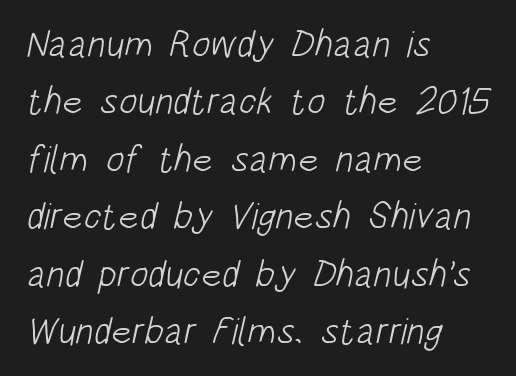
Q: Is the text bold? A: No.
Q: Is the typeface a serif or a sans-serif typeface? A: Sans-serif.
Q: Is the text underlined? A: No.
Q: How is the paragraph aligned? A: Left-aligned.
Q: Is the spacing between letters normal or unusually wide? A: Normal.
Q: Is the spacing between lines tight, normal or loose? A: Normal.
Q: Width (condensed, normal, or wide)? A: Condensed.
Q: Stroke contrast? A: Low.
Q: x-height? A: Large.
Q: Monospaced? A: No.
